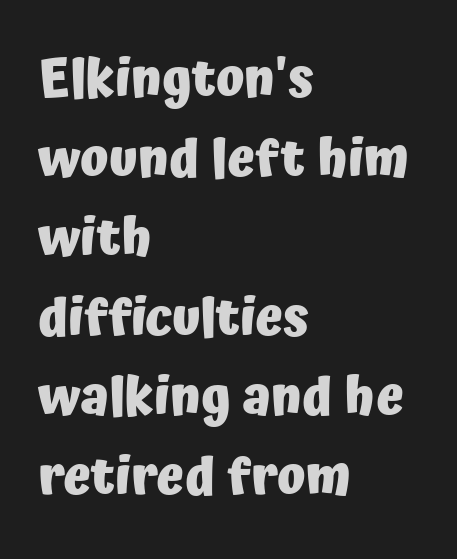
Q: Is the text bold? A: Yes.
Q: Is the text italic (slanted)? A: No, it is upright.
Q: Is the typeface a serif or a sans-serif typeface? A: Sans-serif.
Q: Is the text underlined? A: No.
Q: How is the paragraph aligned? A: Left-aligned.
Q: Is the spacing between letters normal or unusually wide? A: Normal.
Q: Is the spacing between lines tight, normal or loose? A: Normal.
Q: Width (condensed, normal, or wide)? A: Normal.
Q: Stroke contrast? A: Low.
Q: x-height? A: Medium.
Q: Monospaced? A: No.
